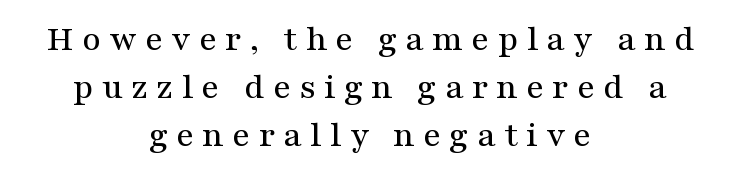
Think of a printed novel: that variable character pitch is what you see here. What kind of face is this? One with serifs. Lines of text with bare space underneath. The passage shown has open, widely tracked lettering throughout. The leading is moderate, giving the passage an even texture.
